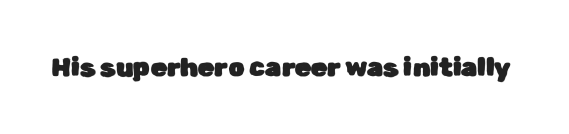
Q: Is the text italic (slanted)? A: No, it is upright.
Q: Is the text underlined? A: No.
Q: Is the spacing between letters normal or unusually wide? A: Normal.
